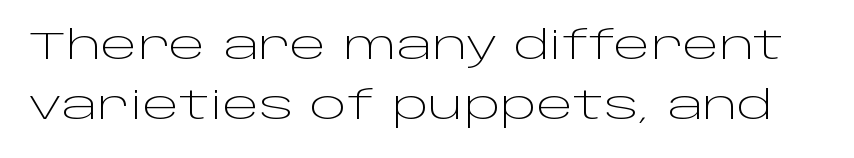
{"serif": "no", "italic": "no", "bold": "no", "weight": "light", "width": "wide", "stroke_contrast": "low", "x_height": "large", "monospaced": "no", "underline": "no", "line_spacing": "normal", "line_spacing_ratio": 1.55, "letter_spacing": "normal", "letter_spacing_em": 0.0, "glyph_px": 39}
